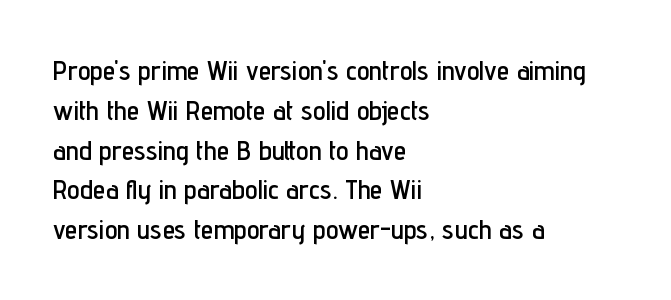
Q: Is the text italic (slanted)? A: No, it is upright.
Q: Is the typeface a serif or a sans-serif typeface? A: Sans-serif.
Q: Is the text underlined? A: No.
Q: How is the paragraph aligned? A: Left-aligned.
Q: Is the spacing between letters normal or unusually wide? A: Normal.
Q: Is the spacing between lines tight, normal or loose? A: Normal.
Q: Width (condensed, normal, or wide)? A: Condensed.
Q: Stroke contrast? A: Low.
Q: x-height? A: Medium.
Q: Monospaced? A: No.
